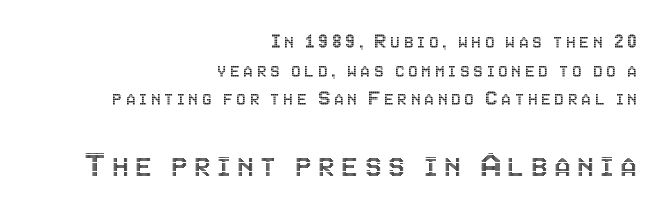
Each row of text sits above clean, open space. Nope, not italic — everything's standing straight. Compare the two chunks: the lower has the greater cap height. Typeset ragged left — the right edge is the straight one.
